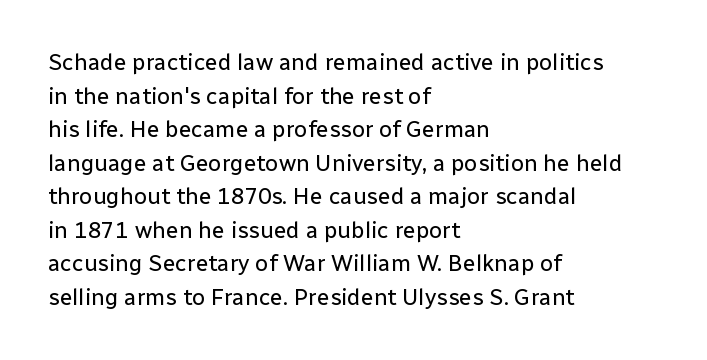
The image shows 23 px text type, upright; set left-aligned, normal line spacing (1.46x), normal letter spacing, not underlined.
